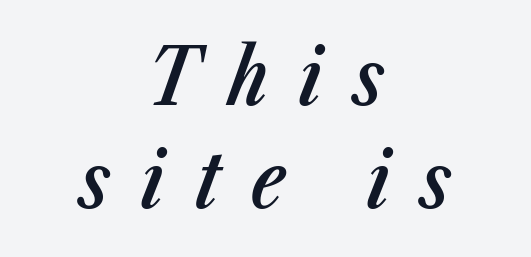
Q: Is the text bold? A: Semi-bold.
Q: Is the text italic (slanted)? A: Yes, it leans right by about 23 degrees.
Q: Is the text underlined? A: No.
Q: How is the paragraph aligned? A: Centered.
Q: Is the spacing between letters normal or unusually wide? A: Unusually wide.
Q: Is the spacing between lines tight, normal or loose? A: Normal.
Q: Width (condensed, normal, or wide)? A: Condensed.
Q: Stroke contrast? A: Low.
Q: x-height? A: Medium.
Q: Monospaced? A: No.
